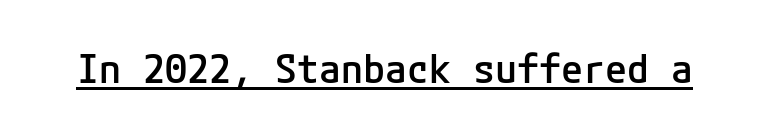
Q: Is the text bold? A: Semi-bold.
Q: Is the text italic (slanted)? A: No, it is upright.
Q: Is the typeface a serif or a sans-serif typeface? A: Sans-serif.
Q: Is the text underlined? A: Yes.
Q: Is the spacing between letters normal or unusually wide? A: Normal.
Q: Width (condensed, normal, or wide)? A: Normal.
Q: Stroke contrast? A: Low.
Q: x-height? A: Medium.
